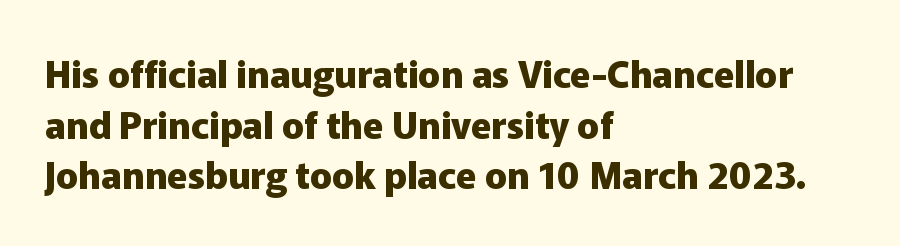
The image shows 37 px heavy sans-serif type, upright; set left-aligned, normal line spacing (1.37x), normal letter spacing, not underlined; low stroke contrast and a medium x-height.
